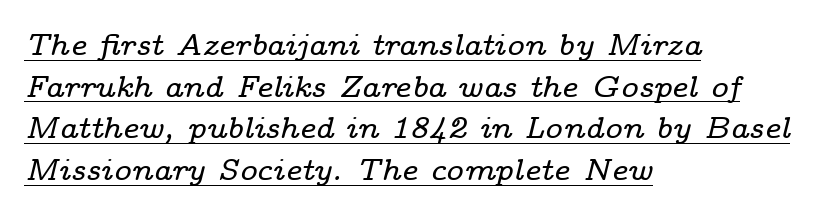
The tracking reads as untouched default to a designer's eye. You can tell from the footed stems that serif type was used. Does the copy run flush right? No — it runs flush left. Slanted lettering throughout. Proportional: the letters do not fall into vertical columns. Successive baselines arrive at the customary interval.
